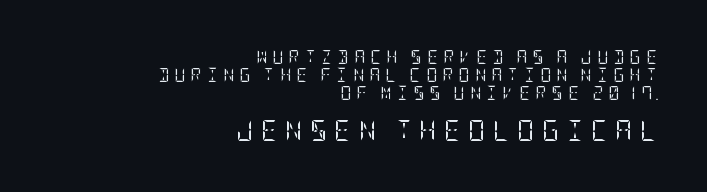
The image shows 21 px text type, upright; set right-aligned, normal line spacing (1.27x), unusually wide letter spacing (+0.35 em), not underlined; the second (bottom) block is 1.5x larger.
